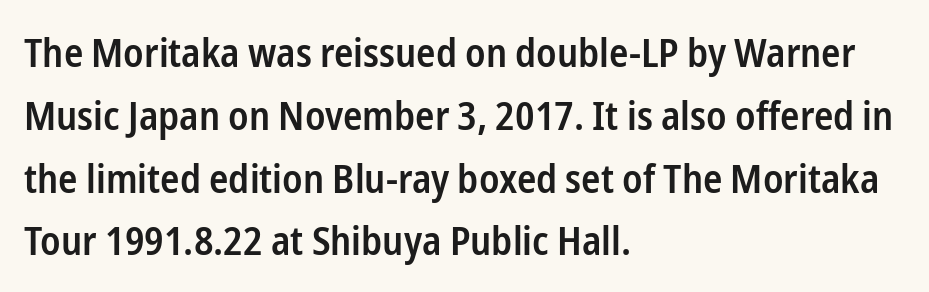
{"serif": "no", "italic": "no", "bold": "semi", "weight": "semibold", "width": "condensed", "stroke_contrast": "low", "x_height": "medium", "monospaced": "no", "underline": "no", "align": "left", "line_spacing": "normal", "line_spacing_ratio": 1.57, "letter_spacing": "normal", "letter_spacing_em": 0.0, "glyph_px": 40}
